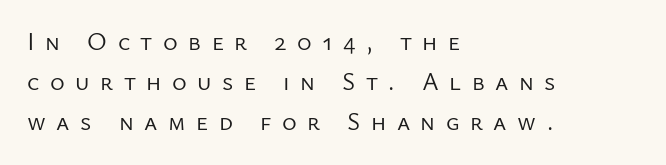
Q: Is the text bold? A: No.
Q: Is the text italic (slanted)? A: No, it is upright.
Q: Is the text underlined? A: No.
Q: How is the paragraph aligned? A: Left-aligned.
Q: Is the spacing between letters normal or unusually wide? A: Unusually wide.
Q: Is the spacing between lines tight, normal or loose? A: Normal.
